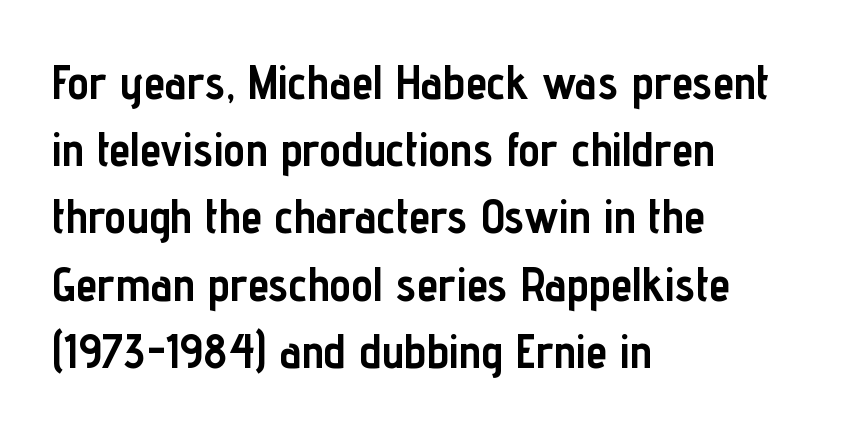
Q: Is the text bold? A: Yes.
Q: Is the text italic (slanted)? A: No, it is upright.
Q: Is the typeface a serif or a sans-serif typeface? A: Sans-serif.
Q: Is the text underlined? A: No.
Q: How is the paragraph aligned? A: Left-aligned.
Q: Is the spacing between letters normal or unusually wide? A: Normal.
Q: Is the spacing between lines tight, normal or loose? A: Normal.
Q: Width (condensed, normal, or wide)? A: Condensed.
Q: Stroke contrast? A: Low.
Q: x-height? A: Medium.
Q: Monospaced? A: No.
